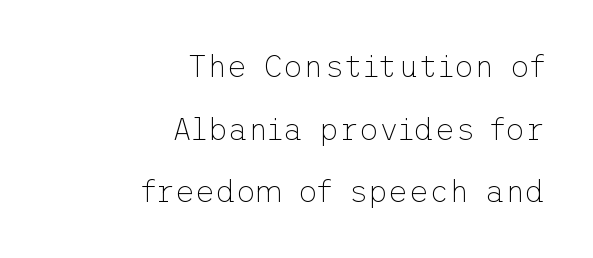
The image shows 31 px thin sans-serif type, upright; set right-aligned, loose line spacing (2.02x), normal letter spacing, not underlined; low stroke contrast and a medium x-height.
